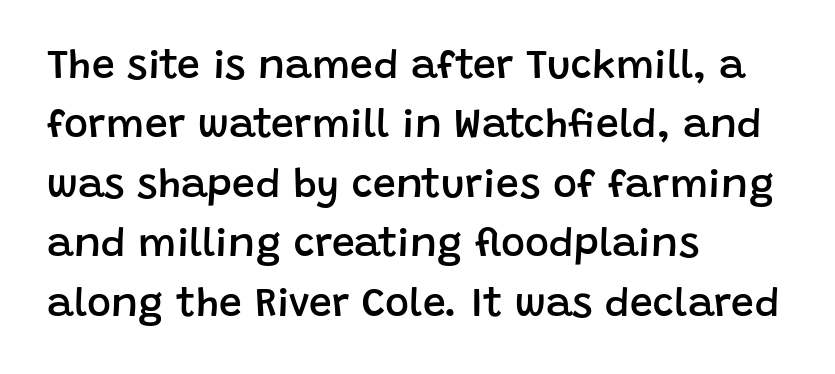
The image shows 41 px semibold sans-serif type, upright; set left-aligned, normal line spacing (1.45x), normal letter spacing, not underlined; low stroke contrast and a large x-height.
